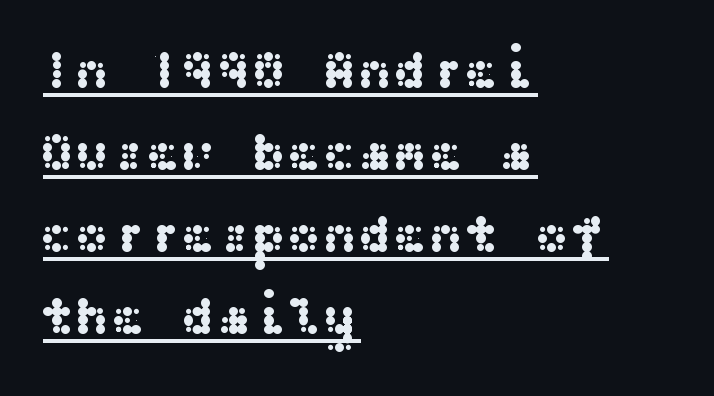
Q: Is the text italic (slanted)? A: No, it is upright.
Q: Is the typeface a serif or a sans-serif typeface? A: Sans-serif.
Q: Is the text underlined? A: Yes.
Q: How is the paragraph aligned? A: Left-aligned.
Q: Is the spacing between letters normal or unusually wide? A: Normal.
Q: Is the spacing between lines tight, normal or loose? A: Normal.
Q: Width (condensed, normal, or wide)? A: Wide.
Q: Stroke contrast? A: Medium.
Q: x-height? A: Medium.
